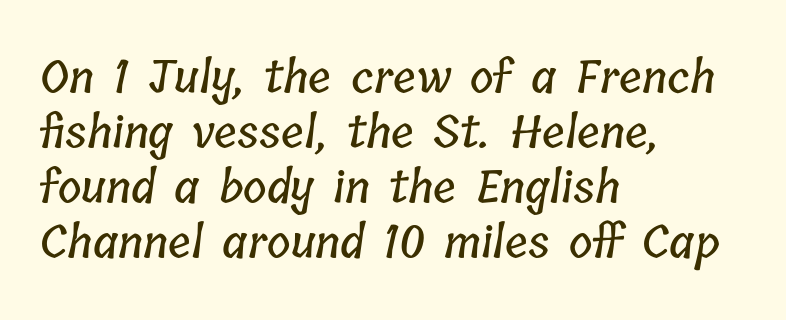
Q: Is the text underlined? A: No.
Q: How is the paragraph aligned? A: Left-aligned.
Q: Is the spacing between letters normal or unusually wide? A: Normal.
Q: Width (condensed, normal, or wide)? A: Condensed.
Q: Stroke contrast? A: Low.
Q: x-height? A: Medium.
Q: Monospaced? A: No.
